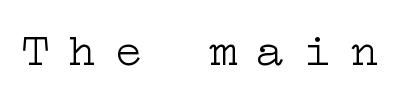
Q: Is the text bold? A: No.
Q: Is the text italic (slanted)? A: No, it is upright.
Q: Is the typeface a serif or a sans-serif typeface? A: Serif.
Q: Is the text underlined? A: No.
Q: Is the spacing between letters normal or unusually wide? A: Unusually wide.
Q: Width (condensed, normal, or wide)? A: Wide.
Q: Stroke contrast? A: Low.
Q: x-height? A: Medium.
